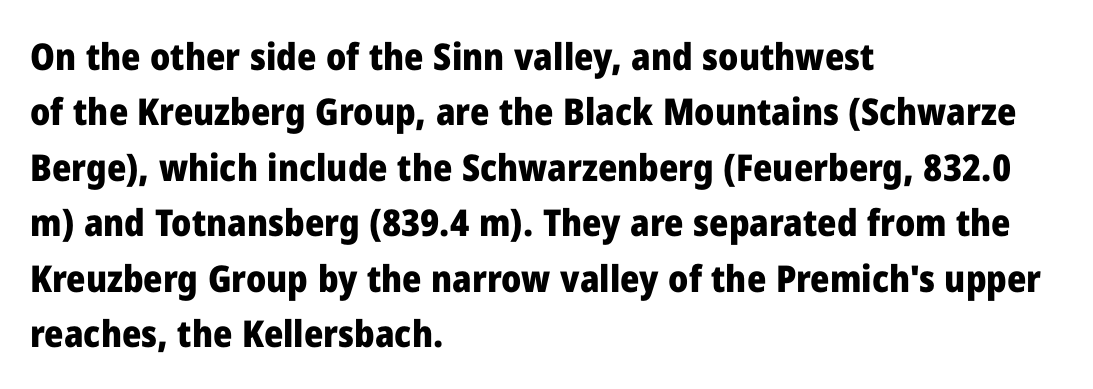
The image shows 37 px heavy sans-serif type, upright; set left-aligned, normal line spacing (1.5x), normal letter spacing, not underlined; low stroke contrast and a medium x-height.
